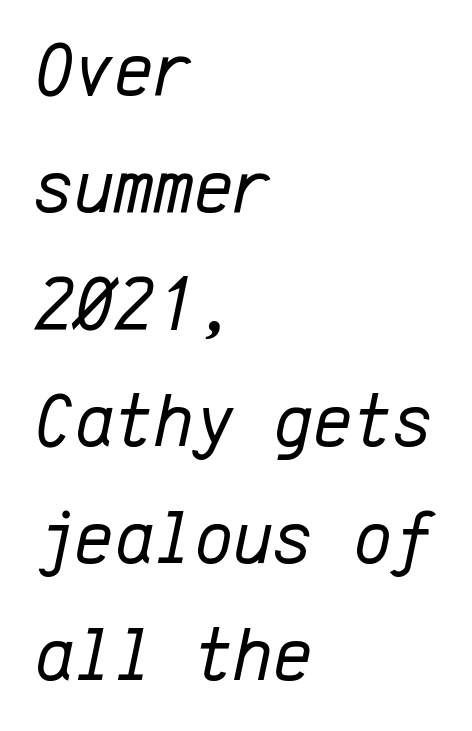
Q: Is the text bold? A: No.
Q: Is the text italic (slanted)? A: Yes, it leans right by about 12 degrees.
Q: Is the text underlined? A: No.
Q: How is the paragraph aligned? A: Left-aligned.
Q: Is the spacing between letters normal or unusually wide? A: Normal.
Q: Is the spacing between lines tight, normal or loose? A: Normal.
Q: Width (condensed, normal, or wide)? A: Normal.
Q: Stroke contrast? A: Low.
Q: x-height? A: Medium.
Q: Monospaced? A: Yes.
